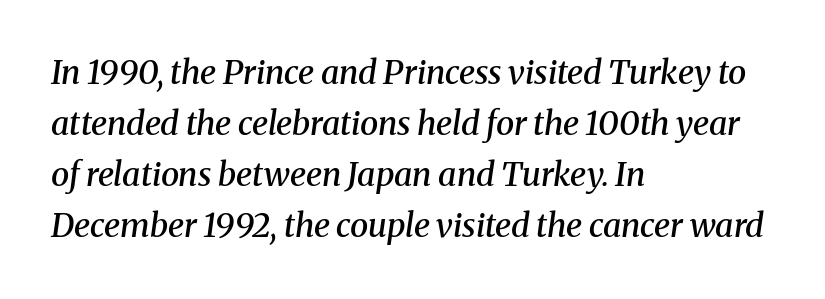
Q: Is the text bold? A: Semi-bold.
Q: Is the text italic (slanted)? A: Yes, it leans right by about 8 degrees.
Q: Is the typeface a serif or a sans-serif typeface? A: Serif.
Q: Is the text underlined? A: No.
Q: How is the paragraph aligned? A: Left-aligned.
Q: Is the spacing between letters normal or unusually wide? A: Normal.
Q: Is the spacing between lines tight, normal or loose? A: Normal.
Q: Width (condensed, normal, or wide)? A: Normal.
Q: Stroke contrast? A: Medium.
Q: x-height? A: Medium.
Q: Monospaced? A: No.
